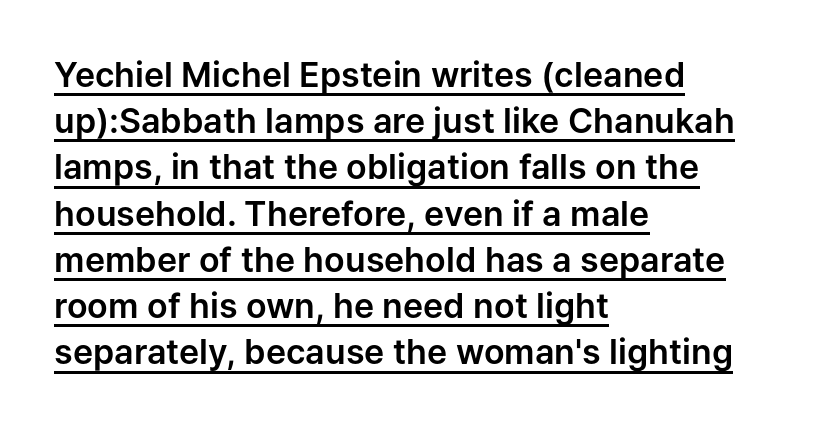
Q: Is the text italic (slanted)? A: No, it is upright.
Q: Is the typeface a serif or a sans-serif typeface? A: Sans-serif.
Q: Is the text underlined? A: Yes.
Q: How is the paragraph aligned? A: Left-aligned.
Q: Is the spacing between letters normal or unusually wide? A: Normal.
Q: Is the spacing between lines tight, normal or loose? A: Normal.
Q: Width (condensed, normal, or wide)? A: Normal.
Q: Stroke contrast? A: Low.
Q: x-height? A: Medium.
Q: Monospaced? A: No.
